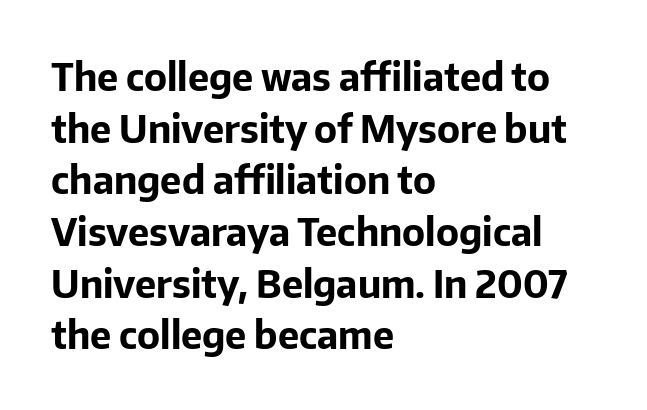
Q: Is the text bold? A: Yes.
Q: Is the text italic (slanted)? A: No, it is upright.
Q: Is the typeface a serif or a sans-serif typeface? A: Sans-serif.
Q: Is the text underlined? A: No.
Q: How is the paragraph aligned? A: Left-aligned.
Q: Is the spacing between letters normal or unusually wide? A: Normal.
Q: Is the spacing between lines tight, normal or loose? A: Normal.
Q: Width (condensed, normal, or wide)? A: Normal.
Q: Stroke contrast? A: Low.
Q: x-height? A: Medium.
Q: Monospaced? A: No.
